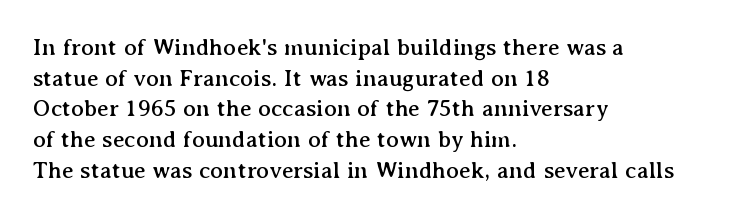
The image shows 24 px text type, upright; set left-aligned, normal line spacing (1.28x), normal letter spacing, not underlined.
